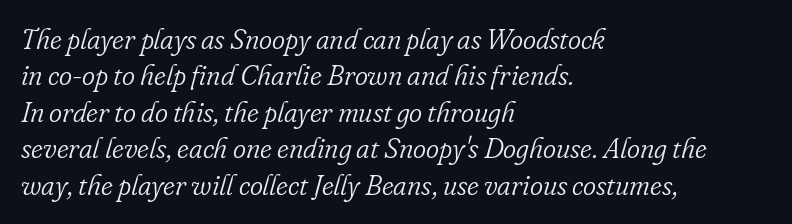
{"serif": "yes", "italic": "yes", "lean": "right", "slant_degrees": 16, "bold": "no", "weight": "light", "width": "normal", "stroke_contrast": "low", "x_height": "small", "monospaced": "no", "underline": "no", "align": "left", "line_spacing": "normal", "line_spacing_ratio": 1.3, "letter_spacing": "normal", "letter_spacing_em": 0.0, "glyph_px": 28}
